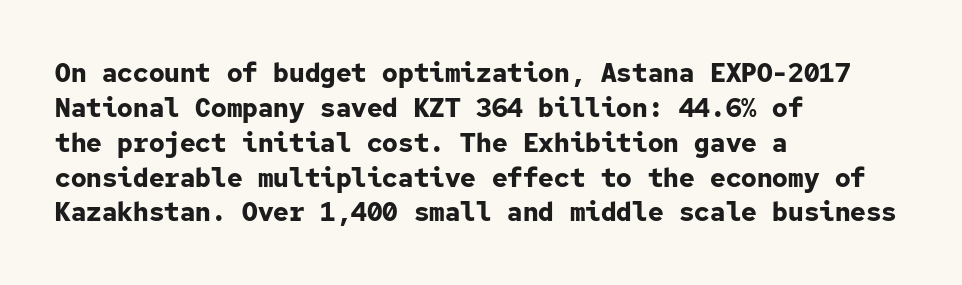
{"italic": "no", "bold": "yes", "underline": "no", "align": "left", "line_spacing": "normal", "line_spacing_ratio": 1.34, "letter_spacing": "normal", "letter_spacing_em": 0.0, "glyph_px": 26}
